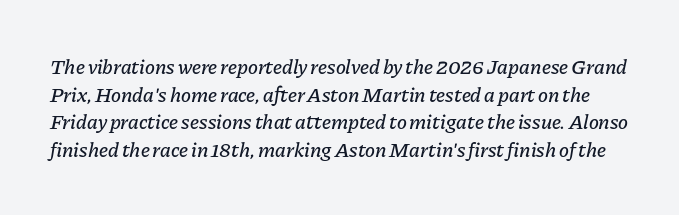
The letterforms sit shoulder to shoulder at normal distance. The letters are slanted; this is an italic face. Line spacing here is normal. A bare baseline throughout the passage.
